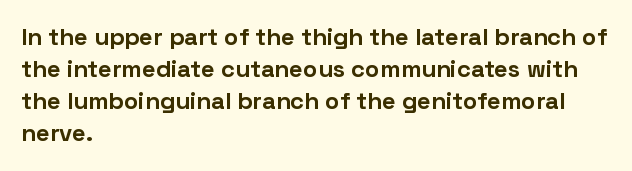
The image shows 24 px bold type, upright; set left-aligned, normal line spacing (1.34x), normal letter spacing, not underlined.
